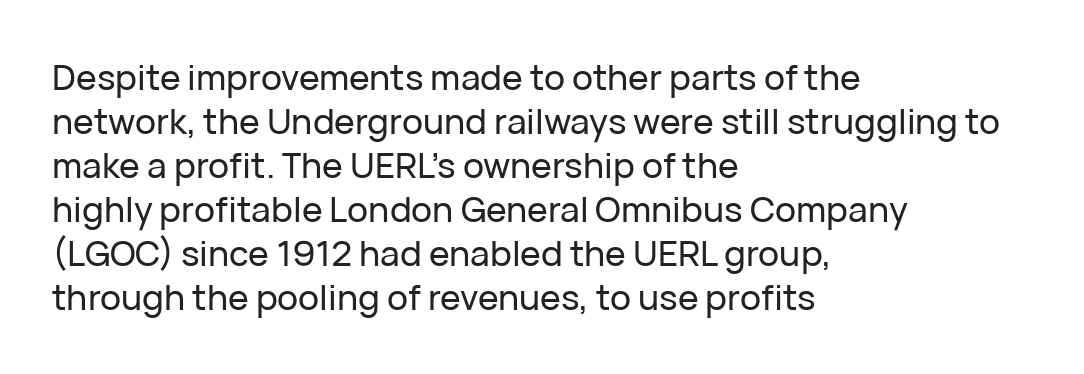
A sans-serif font was chosen for this passage. Unlike italic type, these characters show no tilt at all. Glance below the letters and you will spot only blank space. Compared with typical body copy, the letter spacing here is the same. The lines sit at an ordinary, default distance from one another. Do the characters align in a grid? No, the font is proportional.
